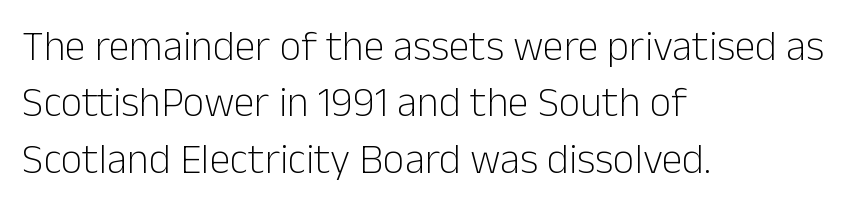
The image shows 42 px light sans-serif type, upright; set left-aligned, normal line spacing (1.34x), normal letter spacing, not underlined; low stroke contrast and a medium x-height.
